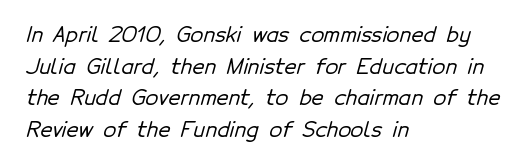
Between one letter and the next there's only the usual sliver of space. Casual observation: everything's shoved over to the left. The area under the type is left untouched. What's the leading like? Ordinary, nothing unusual.
